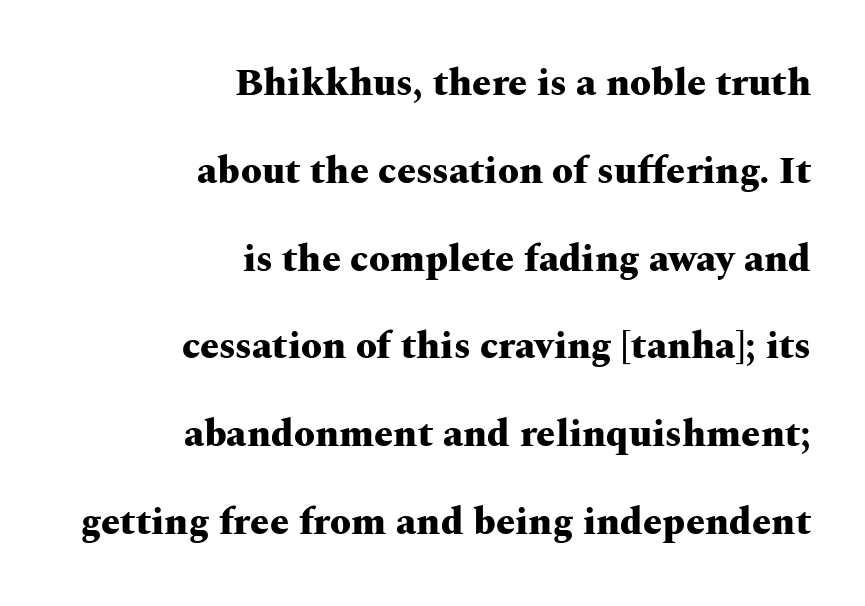
The image shows 38 px heavy, wide serif type, upright; set right-aligned, loose line spacing (2.31x), normal letter spacing, not underlined; medium stroke contrast and a medium x-height.
